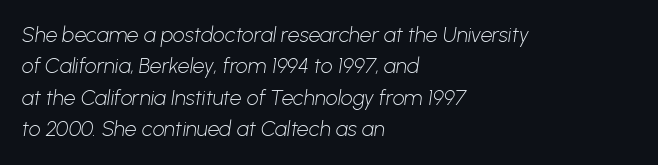
The image shows 21 px text type; set left-aligned, normal line spacing (1.5x), normal letter spacing, not underlined.
